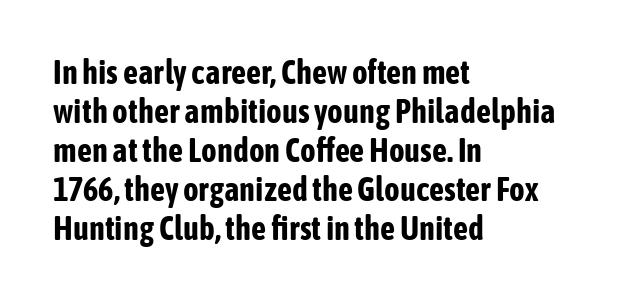
Is the block centered? No — it sits flush against the left margin. The typeface chosen for these lines omits serifs. The typesetting leans heavy: a genuine bold. The space beneath each line is pristine and unruled. Upright lettering throughout. Caption: standard tracking, unaltered.
